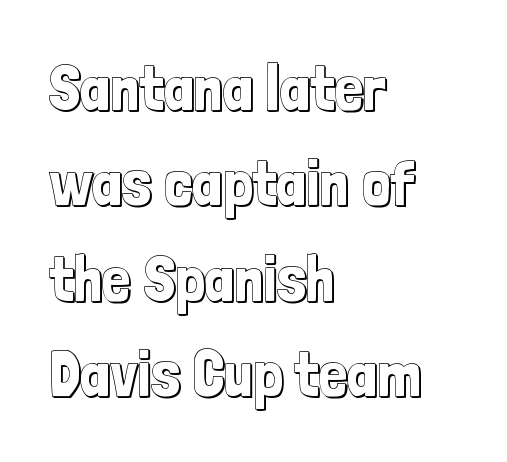
{"italic": "no", "width": "condensed", "x_height": "medium", "monospaced": "no", "underline": "no", "align": "left", "line_spacing": "normal", "line_spacing_ratio": 1.49, "letter_spacing": "normal", "letter_spacing_em": 0.0, "glyph_px": 64}
